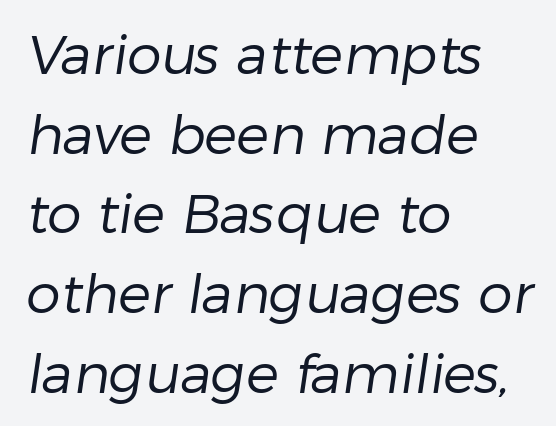
{"serif": "no", "bold": "no", "weight": "regular", "width": "normal", "stroke_contrast": "low", "x_height": "medium", "monospaced": "no", "underline": "no", "align": "left", "line_spacing": "normal", "line_spacing_ratio": 1.45, "letter_spacing": "normal", "letter_spacing_em": 0.0, "glyph_px": 55}
